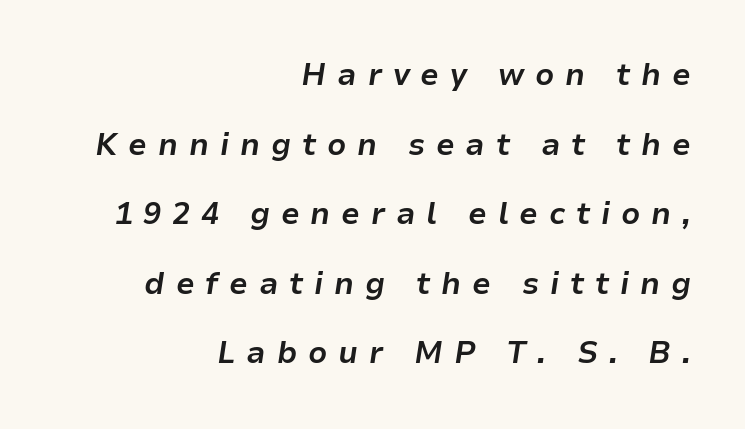
Q: Is the text bold? A: Yes.
Q: Is the text italic (slanted)? A: Yes, it leans right by about 9 degrees.
Q: Is the text underlined? A: No.
Q: How is the paragraph aligned? A: Right-aligned.
Q: Is the spacing between letters normal or unusually wide? A: Unusually wide.
Q: Is the spacing between lines tight, normal or loose? A: Loose.
Q: Width (condensed, normal, or wide)? A: Normal.
Q: Stroke contrast? A: Low.
Q: x-height? A: Medium.
Q: Monospaced? A: No.
